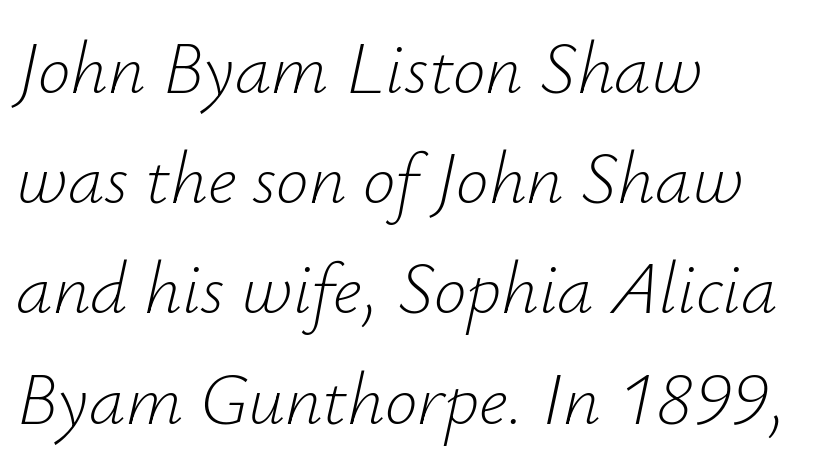
{"italic": "yes", "lean": "right", "slant_degrees": 12, "bold": "no", "weight": "light", "width": "normal", "stroke_contrast": "low", "x_height": "small", "monospaced": "no", "underline": "no", "align": "left", "line_spacing": "normal", "line_spacing_ratio": 1.51, "letter_spacing": "normal", "letter_spacing_em": 0.0, "glyph_px": 73}
